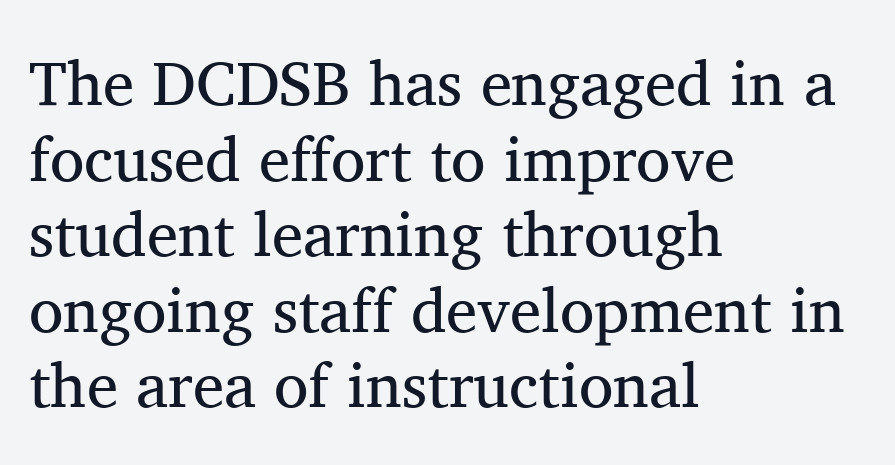
{"serif": "yes", "italic": "no", "bold": "no", "weight": "regular", "width": "normal", "stroke_contrast": "medium", "x_height": "medium", "monospaced": "no", "underline": "no", "align": "left", "line_spacing_ratio": 1.2, "letter_spacing": "normal", "letter_spacing_em": 0.0, "glyph_px": 63}
